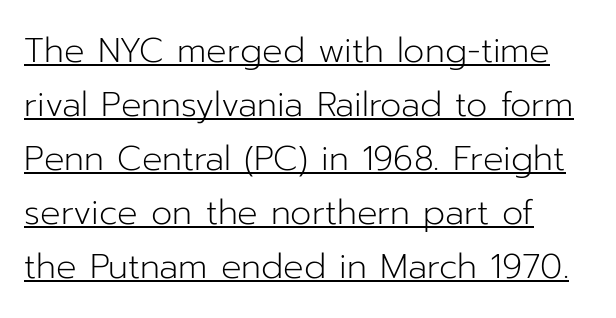
Every stem runs plumb, perpendicular to the baseline. The sample's only ornament is a line tracing under the words. The letterforms sit shoulder to shoulder at normal distance. Letterform terminals end flat and unadorned throughout the passage. The passage is arranged the way most books set body copy — flush left. These lines sit exactly where default settings would place them.
